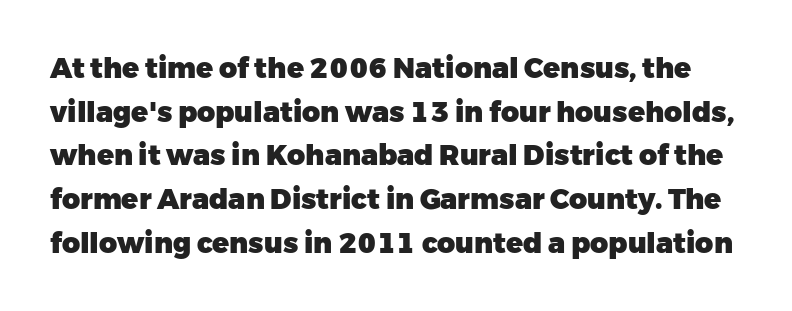
The image shows 28 px heavy sans-serif type, upright; set normal line spacing (1.56x), normal letter spacing, not underlined; low stroke contrast and a medium x-height.
